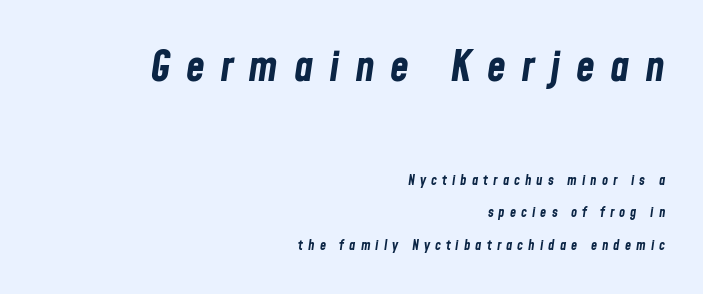
Its strokes are broad and dark, the hallmark of bold type. This sample uses an oblique cut, with every glyph tilted off the vertical. The first block has been scaled up relative to the second. Widely set lines give the paragraph a tall, airy silhouette. The face used here is proportionally spaced, like ordinary book or web type. The paragraph shown leans on its right margin.
